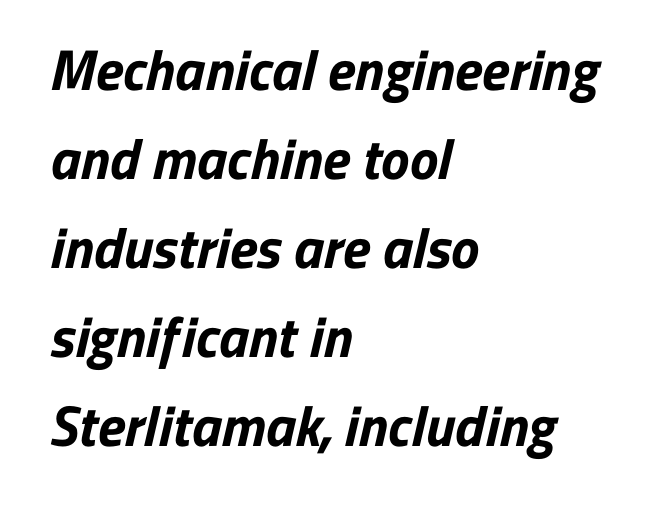
Q: Is the text bold? A: Yes.
Q: Is the typeface a serif or a sans-serif typeface? A: Sans-serif.
Q: Is the text underlined? A: No.
Q: How is the paragraph aligned? A: Left-aligned.
Q: Is the spacing between letters normal or unusually wide? A: Normal.
Q: Is the spacing between lines tight, normal or loose? A: Normal.
Q: Width (condensed, normal, or wide)? A: Normal.
Q: Stroke contrast? A: Low.
Q: x-height? A: Medium.
Q: Monospaced? A: No.
